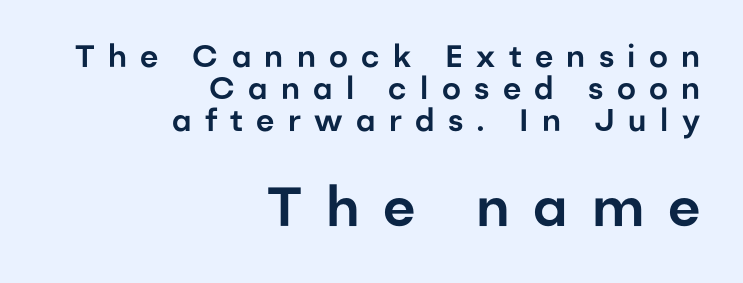
The image shows 55 px sans-serif type, upright; set right-aligned, tight line spacing (1.04x), unusually wide letter spacing (+0.43 em), not underlined; the second (bottom) block is 1.77x larger; low stroke contrast and a medium x-height.
